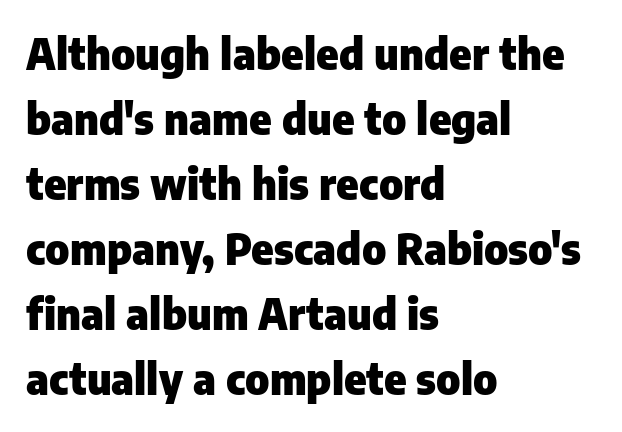
Q: Is the text bold? A: Yes.
Q: Is the text italic (slanted)? A: No, it is upright.
Q: Is the typeface a serif or a sans-serif typeface? A: Sans-serif.
Q: Is the text underlined? A: No.
Q: How is the paragraph aligned? A: Left-aligned.
Q: Is the spacing between letters normal or unusually wide? A: Normal.
Q: Is the spacing between lines tight, normal or loose? A: Normal.
Q: Width (condensed, normal, or wide)? A: Normal.
Q: Stroke contrast? A: Low.
Q: x-height? A: Medium.
Q: Monospaced? A: No.
